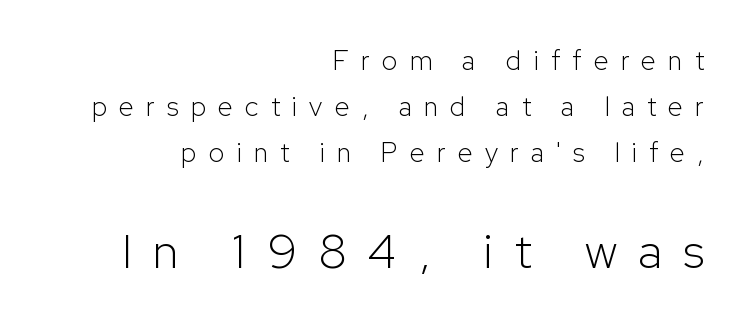
Q: Is the text bold? A: No.
Q: Is the text italic (slanted)? A: No, it is upright.
Q: Is the typeface a serif or a sans-serif typeface? A: Sans-serif.
Q: Is the text underlined? A: No.
Q: How is the paragraph aligned? A: Right-aligned.
Q: Is the spacing between letters normal or unusually wide? A: Unusually wide.
Q: Which block of text is set in a larger size, the first (top) or the second (bottom)? A: The second (bottom) one.
Q: Width (condensed, normal, or wide)? A: Normal.
Q: Stroke contrast? A: Low.
Q: x-height? A: Medium.
Q: Monospaced? A: No.
